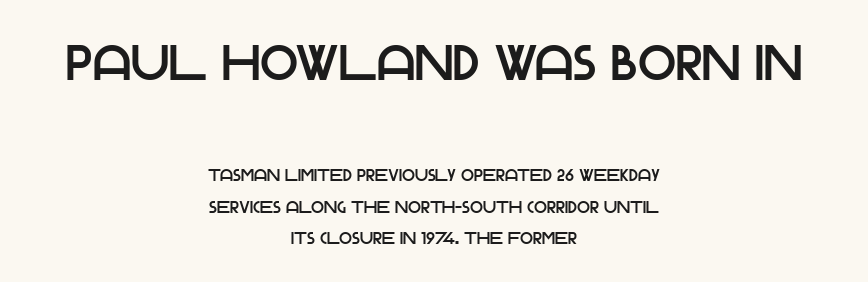
{"serif": "no", "italic": "no", "width": "normal", "stroke_contrast": "low", "x_height": "large", "monospaced": "no", "underline": "no", "align": "center", "line_spacing_ratio": 1.85, "letter_spacing": "normal", "letter_spacing_em": 0.0, "larger_block": "first", "size_ratio": 2.94, "glyph_px": 50}
